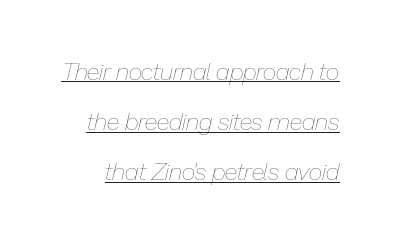
Q: Is the text bold? A: No.
Q: Is the text italic (slanted)? A: Yes, it leans right by about 13 degrees.
Q: Is the text underlined? A: Yes.
Q: Is the spacing between letters normal or unusually wide? A: Normal.
Q: Is the spacing between lines tight, normal or loose? A: Loose.
